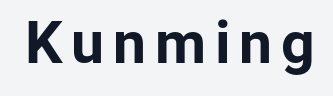
Here the designer chose a conventional face with non-uniform glyph widths. Is there any slant? The stems are plumb. A typesetter would label this face a sans. The zone under the glyphs is completely vacant. Weight check: bold — yes, fully.
